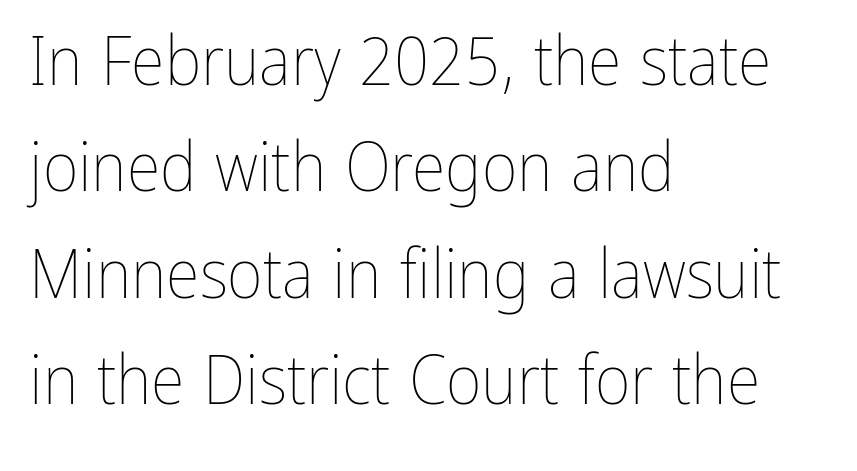
The image shows 69 px thin, condensed type, upright; set left-aligned, normal line spacing (1.54x), normal letter spacing, not underlined; low stroke contrast and a medium x-height.
